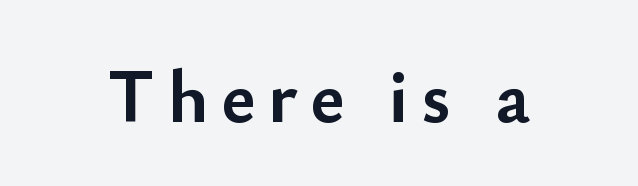
Q: Is the text bold? A: Yes.
Q: Is the text italic (slanted)? A: No, it is upright.
Q: Is the typeface a serif or a sans-serif typeface? A: Sans-serif.
Q: Is the text underlined? A: No.
Q: Width (condensed, normal, or wide)? A: Normal.
Q: Stroke contrast? A: Low.
Q: x-height? A: Small.
Q: Monospaced? A: No.
